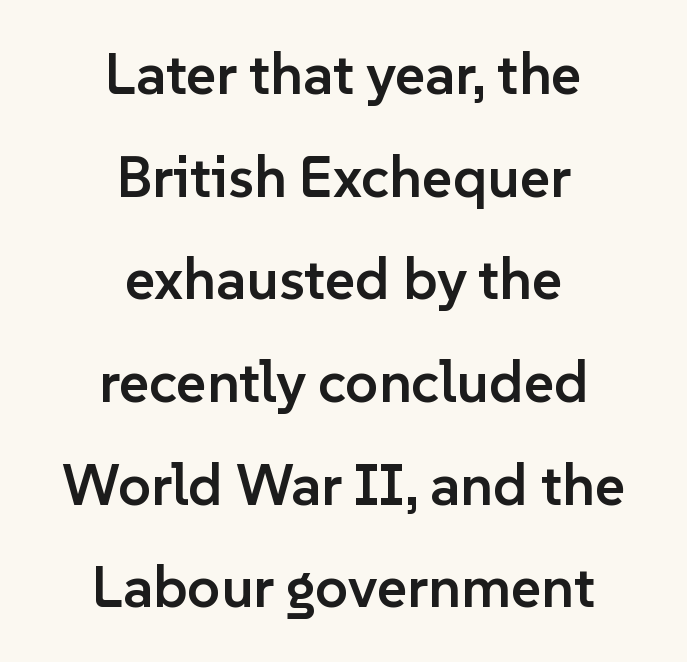
Teacher's note: observe the equal gaps on both sides — that is centered alignment. Descenders are the only things crossing below the line. This rendering employs a face without finishing strokes, i.e., a sans-serif. The sample has been set in demibold, a notch under bold. Nobody touched the tracking dial on this one. Do the characters align in a grid? No, the font is proportional.
